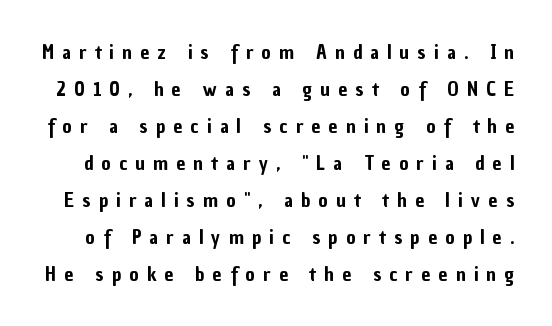
The image shows 20 px text type, upright; set line spacing 1.85x, unusually wide letter spacing (+0.41 em), not underlined.
